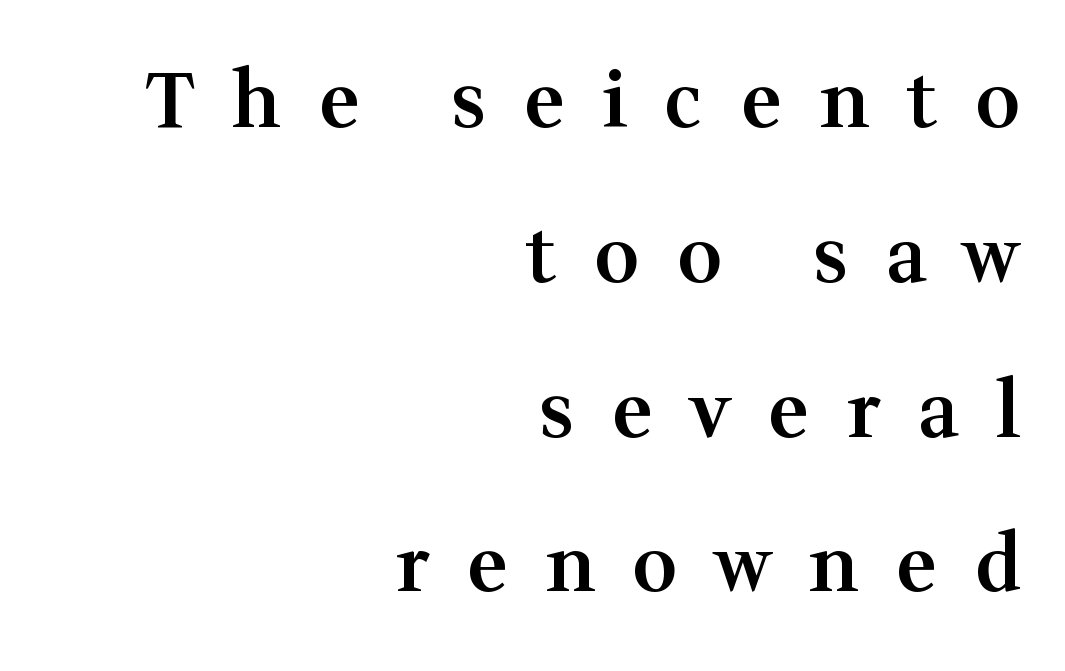
{"serif": "yes", "italic": "no", "bold": "semi", "weight": "semibold", "width": "normal", "stroke_contrast": "medium", "x_height": "medium", "monospaced": "no", "underline": "no", "align": "right", "line_spacing": "loose", "line_spacing_ratio": 2.01, "letter_spacing": "wide", "letter_spacing_em": 0.49, "glyph_px": 77}
